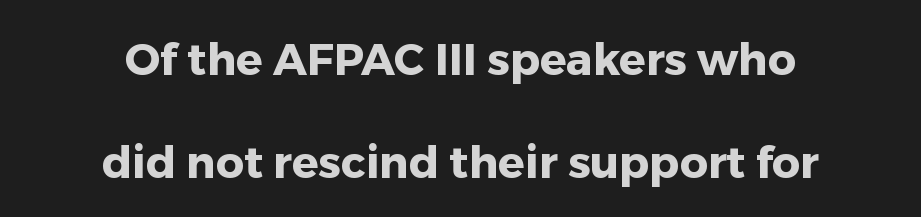
Q: Is the text bold? A: Yes.
Q: Is the text italic (slanted)? A: No, it is upright.
Q: Is the typeface a serif or a sans-serif typeface? A: Sans-serif.
Q: Is the text underlined? A: No.
Q: How is the paragraph aligned? A: Centered.
Q: Is the spacing between letters normal or unusually wide? A: Normal.
Q: Is the spacing between lines tight, normal or loose? A: Loose.
Q: Width (condensed, normal, or wide)? A: Normal.
Q: Stroke contrast? A: Low.
Q: x-height? A: Medium.
Q: Monospaced? A: No.
